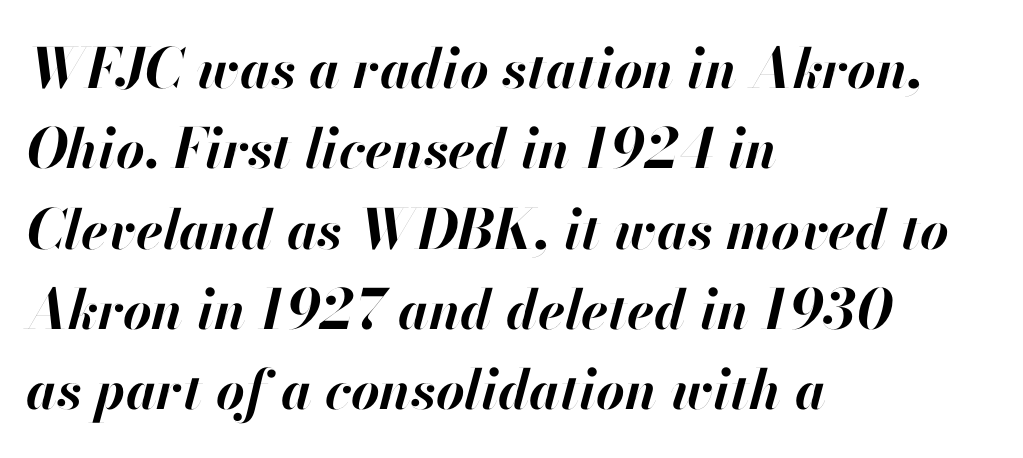
Q: Is the text bold? A: Yes.
Q: Is the text italic (slanted)? A: Yes, it leans right by about 13 degrees.
Q: Is the text underlined? A: No.
Q: How is the paragraph aligned? A: Left-aligned.
Q: Is the spacing between letters normal or unusually wide? A: Normal.
Q: Is the spacing between lines tight, normal or loose? A: Normal.
Q: Width (condensed, normal, or wide)? A: Normal.
Q: Stroke contrast? A: High.
Q: x-height? A: Small.
Q: Monospaced? A: No.
